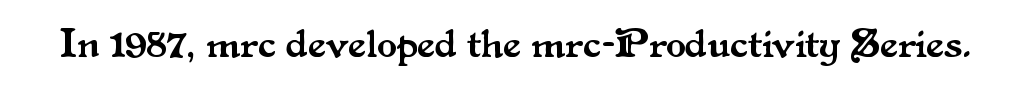
Q: Is the text italic (slanted)? A: No, it is upright.
Q: Is the typeface a serif or a sans-serif typeface? A: Serif.
Q: Is the text underlined? A: No.
Q: Is the spacing between letters normal or unusually wide? A: Normal.
Q: Width (condensed, normal, or wide)? A: Normal.
Q: Stroke contrast? A: Medium.
Q: x-height? A: Small.
Q: Monospaced? A: No.
